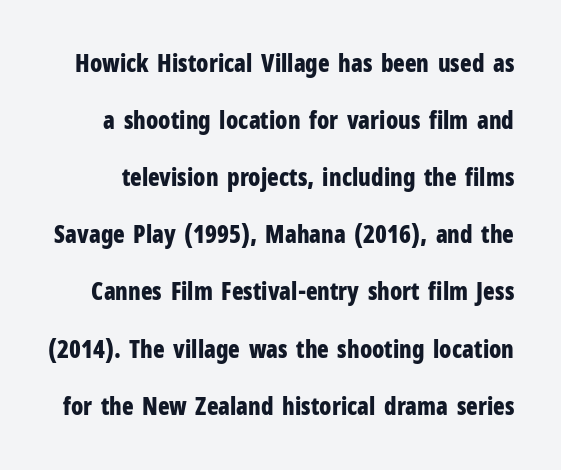
The image shows 24 px bold type, upright; set loose line spacing (2.38x), normal letter spacing, not underlined.
